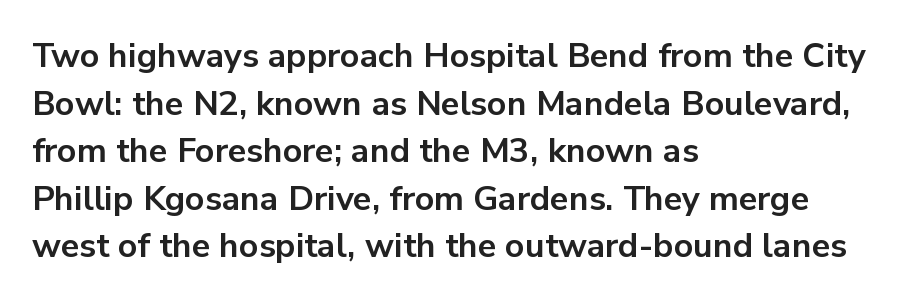
{"serif": "no", "italic": "no", "bold": "yes", "weight": "bold", "width": "normal", "stroke_contrast": "low", "x_height": "medium", "monospaced": "no", "underline": "no", "align": "left", "line_spacing": "normal", "line_spacing_ratio": 1.4, "letter_spacing": "normal", "letter_spacing_em": 0.0, "glyph_px": 34}
